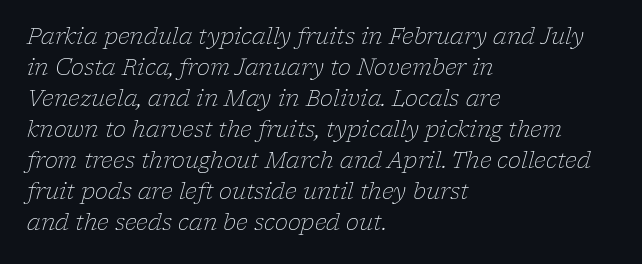
The image shows 22 px text type, italic (leaning right); set left-aligned, normal line spacing (1.41x), normal letter spacing, not underlined.
